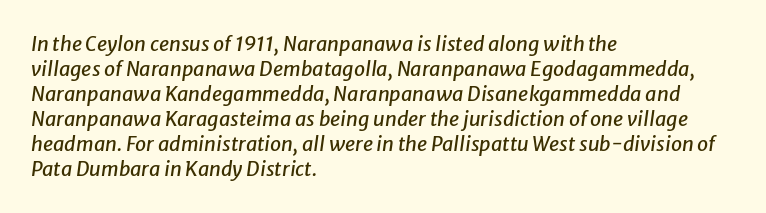
The image shows 20 px text type, italic (leaning right); set left-aligned, normal line spacing (1.25x), normal letter spacing, not underlined.
